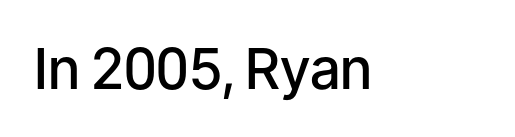
{"serif": "no", "italic": "no", "bold": "semi", "weight": "semibold", "width": "normal", "stroke_contrast": "low", "x_height": "medium", "monospaced": "no", "underline": "no", "letter_spacing": "normal", "letter_spacing_em": 0.0, "glyph_px": 56}
